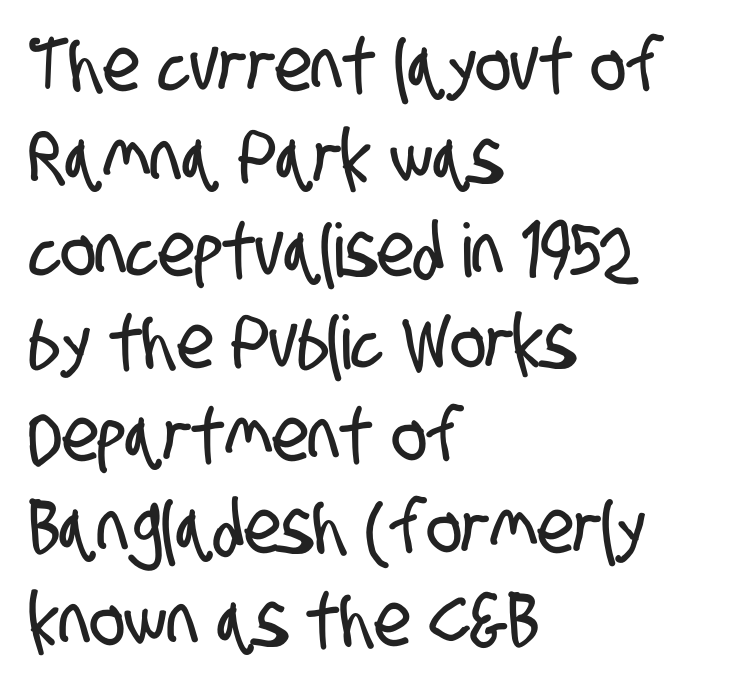
The passage shown is typed in a proportional face where columns would drift. Unlike a traditional serif, this face leaves its strokes unadorned. The passage shown stacks its lines at a standard gap. Caption: standard tracking, unaltered.
